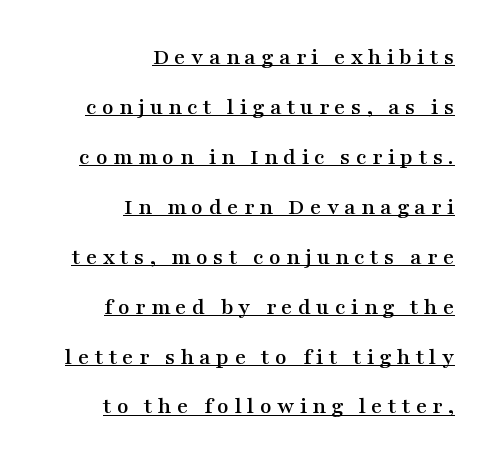
The passage shown has open, widely tracked lettering throughout. Upright lettering throughout. The specimen includes a rule beneath the text block's lines. You could fit nearly another row in the gap between these rows. This sample is right-justified, so line beginnings fall wherever the words allow.
